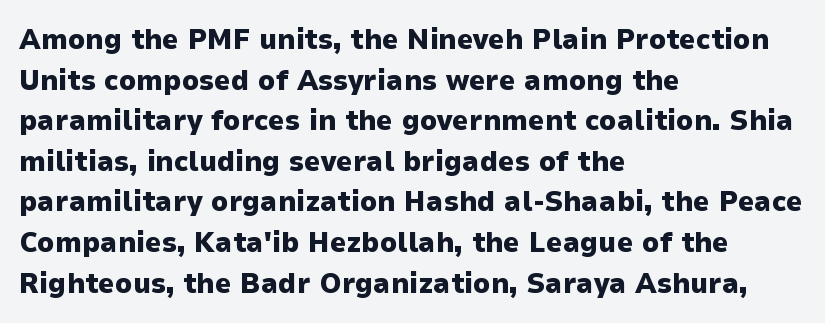
The image shows 29 px heavy sans-serif type, upright; set left-aligned, normal line spacing (1.4x), normal letter spacing, not underlined; low stroke contrast and a medium x-height.
